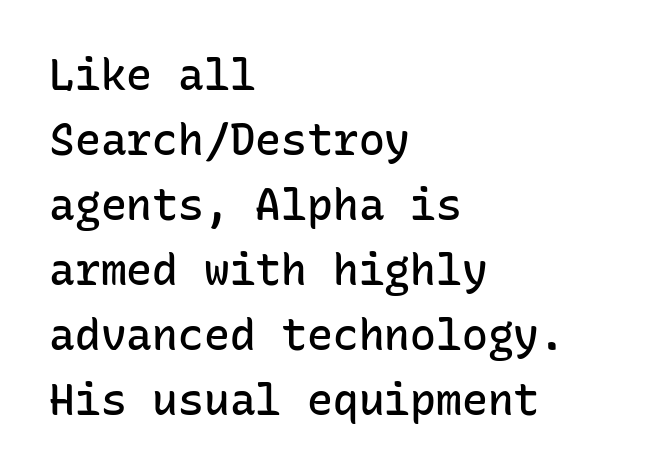
Nothing sits at the stroke ends, so this counts as sans-serif. Students, this is semibold: more ink than regular, less than bold. You could call the tracking neutral — neither tight nor loose. Leading: standard. The space directly below the letters is spotless.
